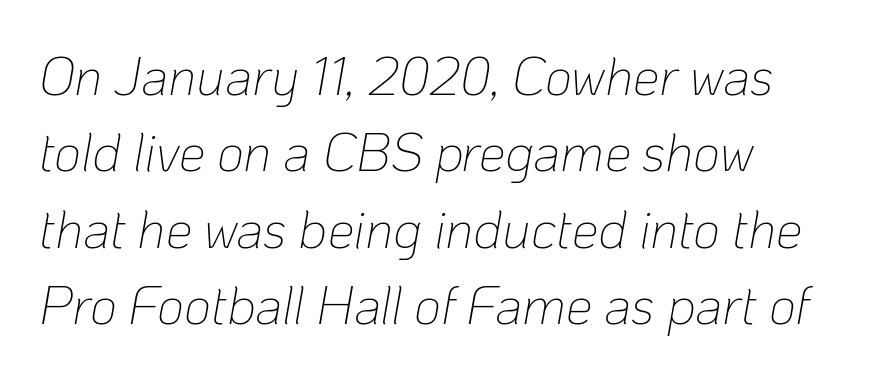
Each word holds together tightly as a unit, with standard inter-letter gaps. How would I describe the line gaps? Plain and ordinary. Nobody drew a line under any word here. A quiet, ordinary-to-light weight characterises the typeface. Is this a fixed-width face? No — the glyphs have proportional, varying widths. The rendering anchors every line to the left-hand side.
